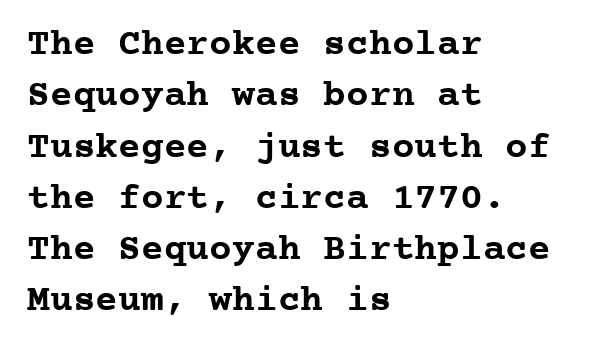
Look at the bottom of the vertical strokes: they flare into serifs here. What stands out about the letter spacing? Nothing — it is the standard amount. This sample uses an upright cut, with every glyph sitting square on the baseline. The rows are spaced the way most documents space them. Every letter is thick-stroked: bold, no question. Monospaced: the letters line up in strict vertical columns.
